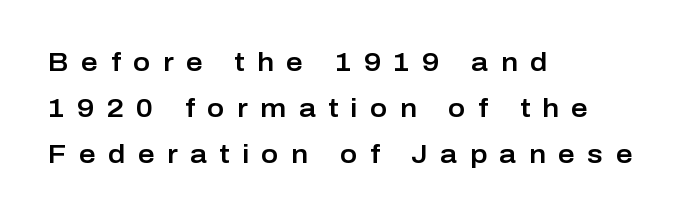
{"italic": "no", "underline": "no", "align": "left", "line_spacing_ratio": 1.76, "letter_spacing": "wide", "letter_spacing_em": 0.48, "glyph_px": 26}
